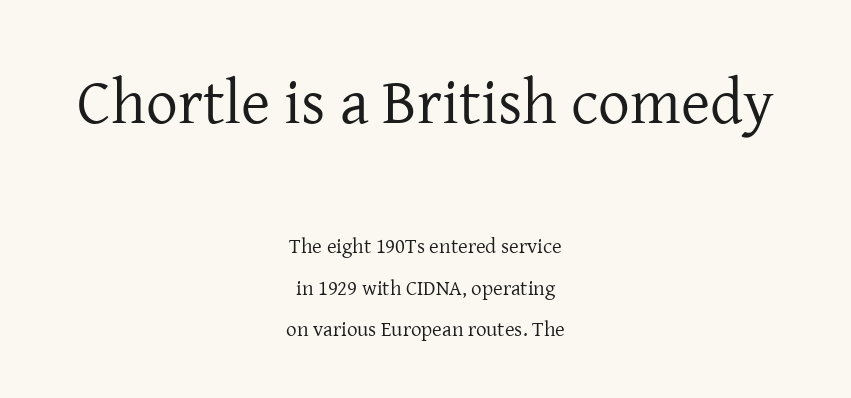
{"serif": "yes", "italic": "no", "bold": "no", "weight": "regular", "width": "normal", "stroke_contrast": "low", "x_height": "medium", "monospaced": "no", "underline": "no", "align": "center", "line_spacing": "loose", "line_spacing_ratio": 1.99, "letter_spacing": "normal", "letter_spacing_em": 0.0, "larger_block": "first", "size_ratio": 3.0, "glyph_px": 63}
